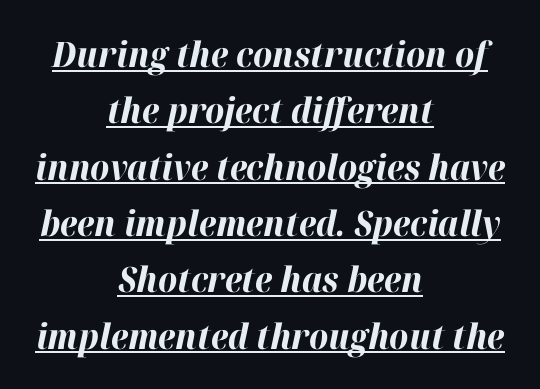
{"italic": "yes", "lean": "right", "slant_degrees": 12, "bold": "yes", "weight": "bold", "width": "normal", "stroke_contrast": "high", "x_height": "medium", "monospaced": "no", "underline": "yes", "align": "center", "line_spacing": "normal", "line_spacing_ratio": 1.61, "letter_spacing": "normal", "letter_spacing_em": 0.0, "glyph_px": 35}
